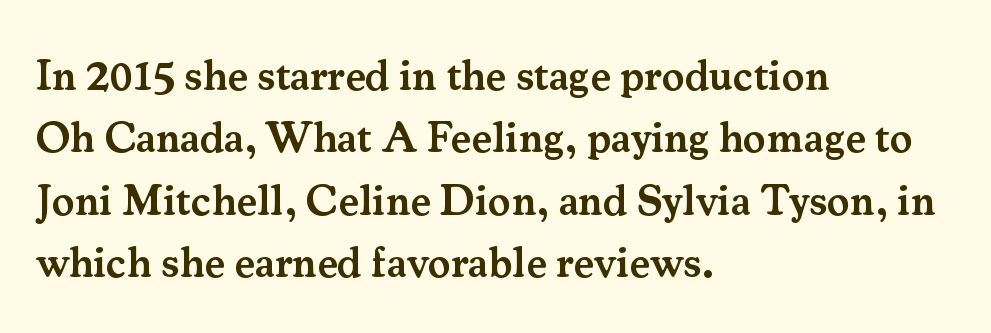
{"serif": "yes", "italic": "no", "bold": "semi", "weight": "semibold", "width": "normal", "stroke_contrast": "medium", "x_height": "small", "monospaced": "no", "underline": "no", "align": "left", "line_spacing": "normal", "line_spacing_ratio": 1.45, "letter_spacing": "normal", "letter_spacing_em": 0.0, "glyph_px": 43}
